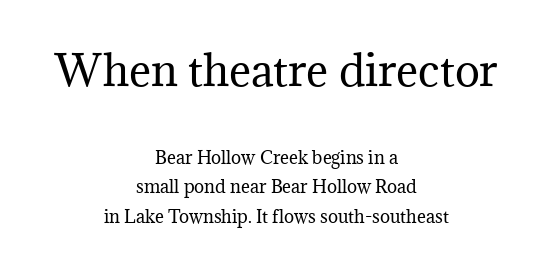
Q: Is the text bold? A: No.
Q: Is the text italic (slanted)? A: No, it is upright.
Q: Is the typeface a serif or a sans-serif typeface? A: Serif.
Q: Is the text underlined? A: No.
Q: How is the paragraph aligned? A: Centered.
Q: Is the spacing between letters normal or unusually wide? A: Normal.
Q: Which block of text is set in a larger size, the first (top) or the second (bottom)? A: The first (top) one.
Q: Width (condensed, normal, or wide)? A: Normal.
Q: Stroke contrast? A: Medium.
Q: x-height? A: Medium.
Q: Monospaced? A: No.
